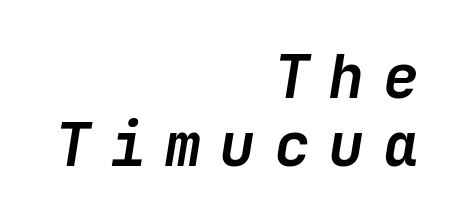
{"italic": "yes", "lean": "right", "slant_degrees": 9, "bold": "yes", "weight": "semibold", "width": "normal", "stroke_contrast": "low", "x_height": "medium", "underline": "no", "align": "right", "line_spacing": "tight", "line_spacing_ratio": 1.13, "letter_spacing": "wide", "letter_spacing_em": 0.31, "glyph_px": 60}
